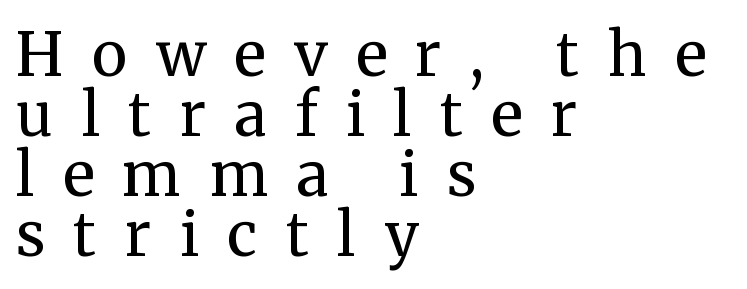
Spacing verdict: proportional, widths tailored to each character. No word sits above an underline. The lines in this sample share a left origin and differ only in where they stop. The passage shown stacks its lines with hardly any gap. The specimen reads as upright at a glance.
